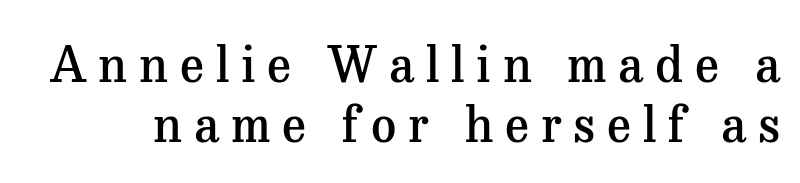
The image shows 49 px semibold serif type, upright; set line spacing 1.22x, unusually wide letter spacing (+0.24 em), not underlined; medium stroke contrast and a medium x-height.
